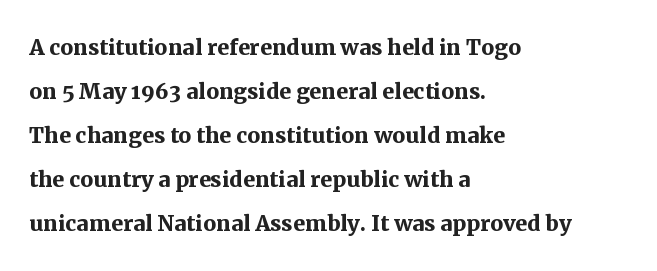
Summary of vertical rhythm: regular, with standard interline spacing. If you drew a line through each stem, it would be perfectly vertical. Check where the strokes stop: tiny serifs finish them off. Quick note: underline off. Typesetter's note: full bold, strokes at maximum text heaviness.
